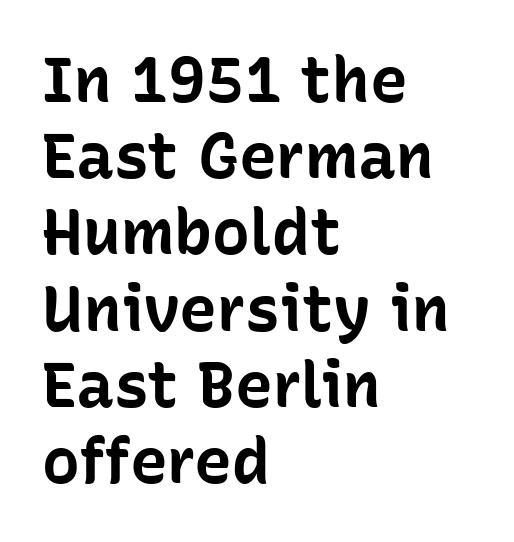
The gap between lines stays unmarked. Posture: upright roman. Inter-character spacing is left at the font's built-in metrics. You can tell from the bare stems that sans-serif type was used. Is the type bold? Yes — the strokes are clearly thick and heavy.
